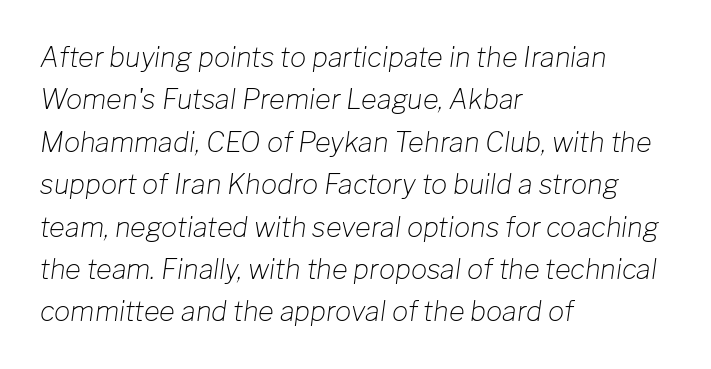
The whole block is typeset with a tilt. This sample is left-justified, so line endings fall wherever the words run out. Words appear dense and cohesive because spacing is normal. Students, observe: this is what conventionally led text looks like. The foot of each line stays bare and open.
